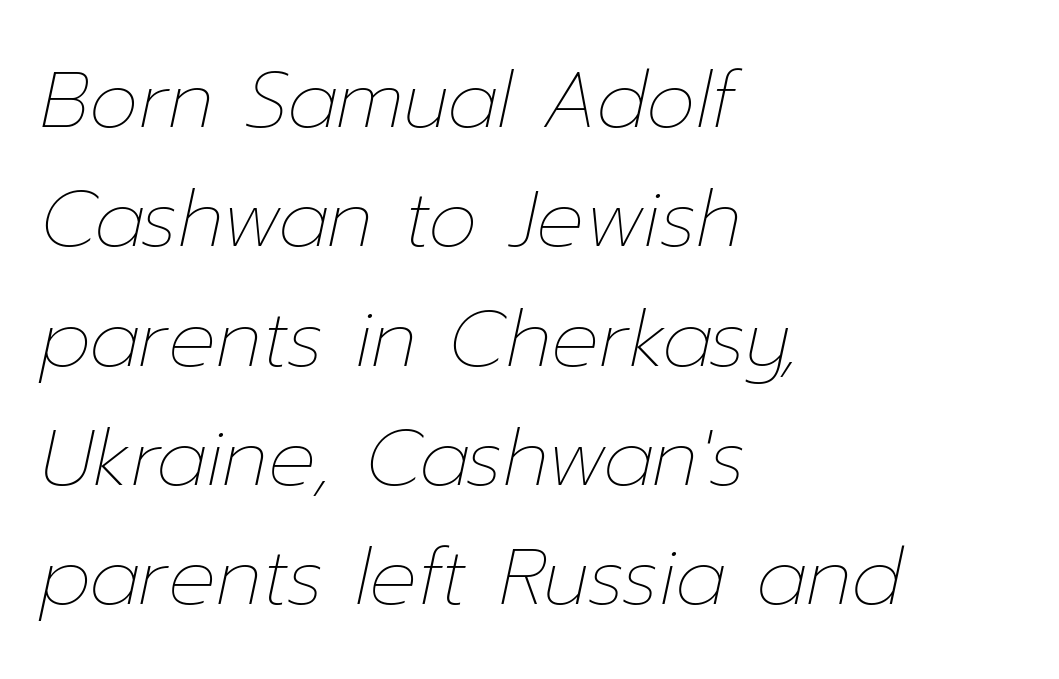
Counters stay open thanks to moderate or lighter strokes. Does the lettering tilt? It does — this is italic. The letterforms sit shoulder to shoulder at normal distance. Leftover space on each line is placed entirely after the last word. Proportional: the letters do not fall into vertical columns.
